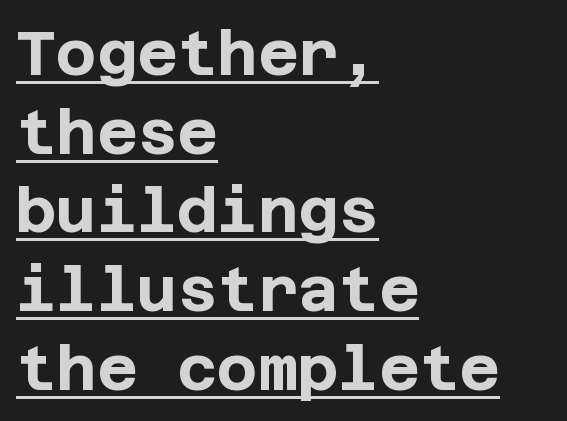
In designer terms, the underline attribute is active on this setting. The space between consecutive lines is moderate. Strong, thick strokes mark this as bold type. What kind of face is this? One without serifs — a sans. Nothing unusual about the tracking: characters are spaced as the font intends.
